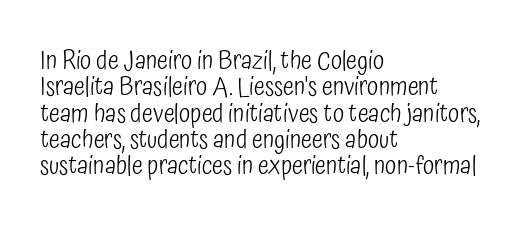
Ink coverage per letter is moderate at most. Vertically, the passage feels compressed, each row crowding the next. Any mark beneath the type? The region is blank. Is the block centered? No — it sits flush against the left margin.
